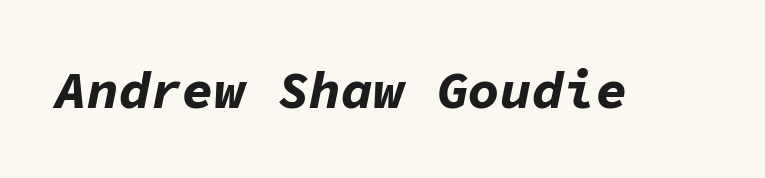
The image shows 53 px bold type, italic (leaning right), monospaced; set normal letter spacing, not underlined; low stroke contrast and a medium x-height.
